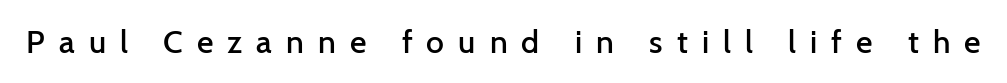
Descenders hang freely into open space. Letter spacing: wide. Nothing sits at the stroke ends, so this counts as sans-serif. The passage shown is typed in a proportional face where columns would drift. A somewhat darkened texture: the type is semibold rather than bold.
